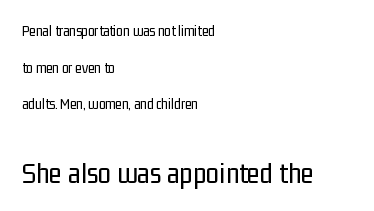
Is this a heavy cut? Hardly; it is regular or lighter. Descenders are the only things crossing below the line. Summary of vertical rhythm: relaxed, with wide interline spacing. Regarding serifs, this sample does without them. The gaps between neighbouring characters are ordinary and unremarkable. Looks like regular typesetting: each glyph gets only the width it needs.
